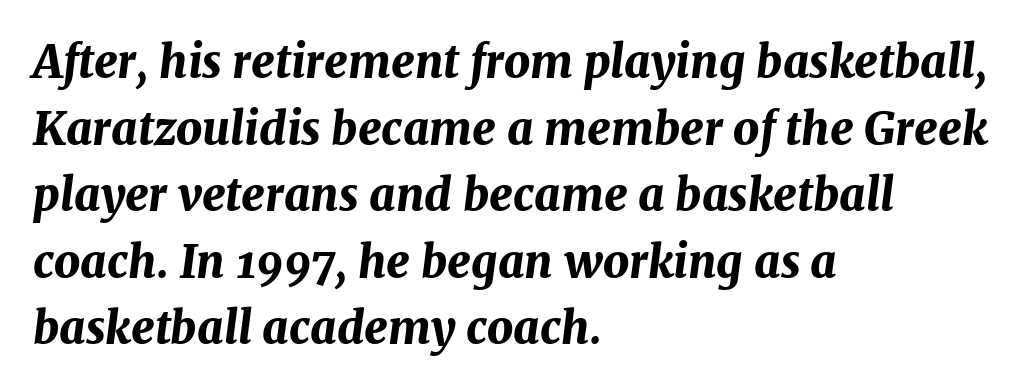
You can tell it's italic because the verticals aren't actually vertical. Does the copy run flush right? No — it runs flush left. The rendering keeps characters at their native spacing. The space directly below the letters is spotless. These words are printed bold, with thick strokes throughout.
